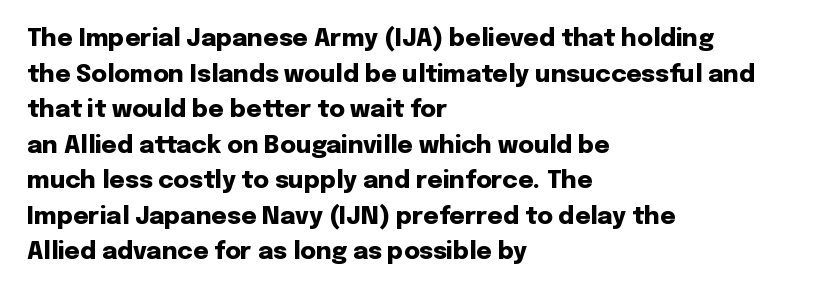
Its strokes are broad and dark, the hallmark of bold type. Short and long lines alike share a common starting point at left. Reading down the column, the eye jumps a familiar distance to each next line. Bare-footed words on every line.
